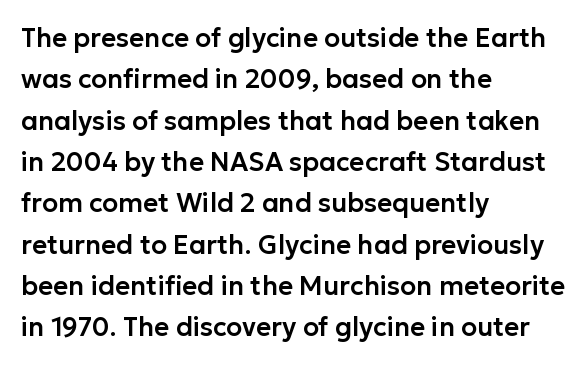
Honestly, there is no underline to notice here at all. Nothing unusual about the tracking: characters are spaced as the font intends. These lines stack with their left ends in a neat column. Posture: vertical. Normally led — the rows are evenly, conventionally spaced.
